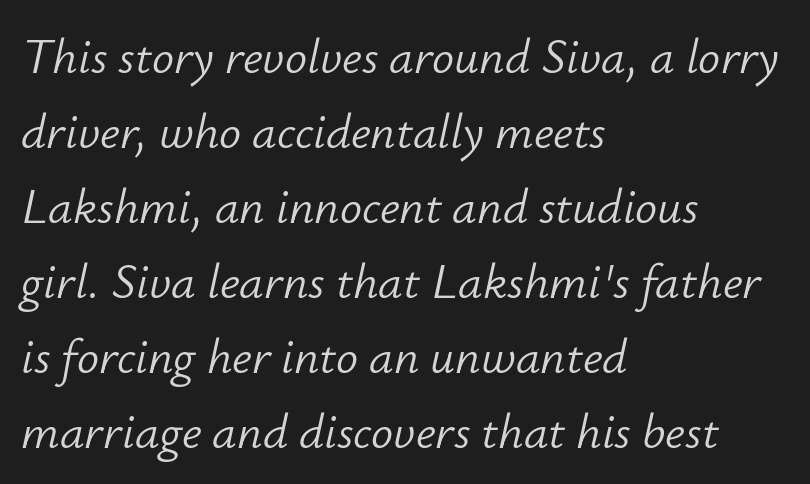
Q: Is the text bold? A: No.
Q: Is the text italic (slanted)? A: Yes, it leans right by about 12 degrees.
Q: Is the text underlined? A: No.
Q: How is the paragraph aligned? A: Left-aligned.
Q: Is the spacing between letters normal or unusually wide? A: Normal.
Q: Is the spacing between lines tight, normal or loose? A: Normal.
Q: Width (condensed, normal, or wide)? A: Normal.
Q: Stroke contrast? A: Low.
Q: x-height? A: Small.
Q: Monospaced? A: No.
